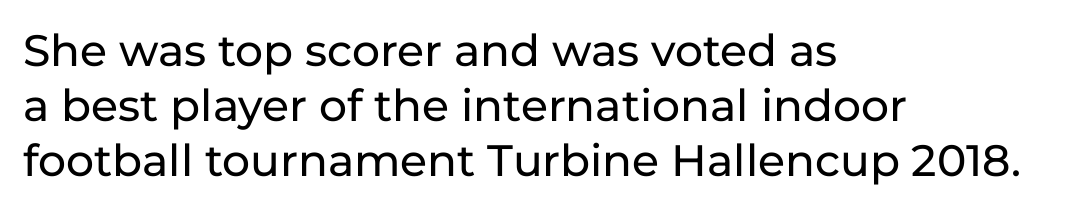
Q: Is the text italic (slanted)? A: No, it is upright.
Q: Is the typeface a serif or a sans-serif typeface? A: Sans-serif.
Q: Is the text underlined? A: No.
Q: How is the paragraph aligned? A: Left-aligned.
Q: Is the spacing between letters normal or unusually wide? A: Normal.
Q: Is the spacing between lines tight, normal or loose? A: Normal.
Q: Width (condensed, normal, or wide)? A: Normal.
Q: Stroke contrast? A: Low.
Q: x-height? A: Medium.
Q: Monospaced? A: No.
